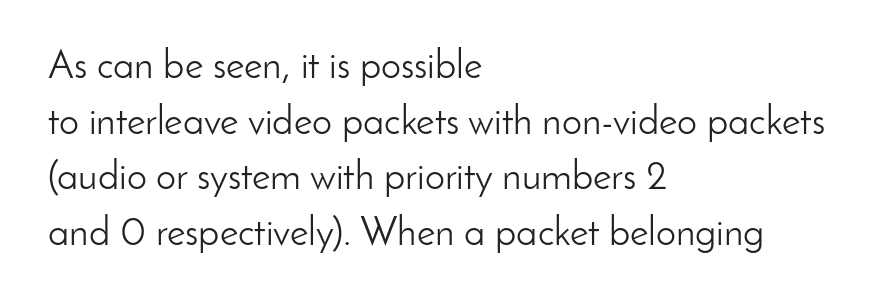
Q: Is the text bold? A: No.
Q: Is the text italic (slanted)? A: No, it is upright.
Q: Is the typeface a serif or a sans-serif typeface? A: Sans-serif.
Q: Is the text underlined? A: No.
Q: How is the paragraph aligned? A: Left-aligned.
Q: Is the spacing between letters normal or unusually wide? A: Normal.
Q: Is the spacing between lines tight, normal or loose? A: Normal.
Q: Width (condensed, normal, or wide)? A: Normal.
Q: Stroke contrast? A: Low.
Q: x-height? A: Small.
Q: Monospaced? A: No.
